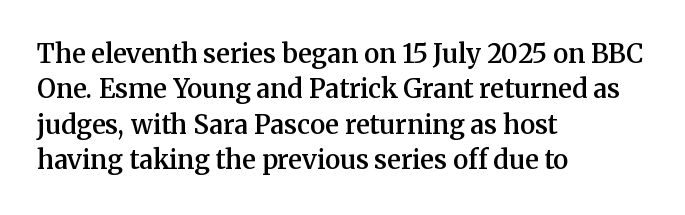
Quick note: underline off. Is the letter spacing exaggerated? No — it looks like the ordinary default. Each new line begins a customary step beneath the previous one. Its strokes are somewhat broadened, the hallmark of semibold type.
